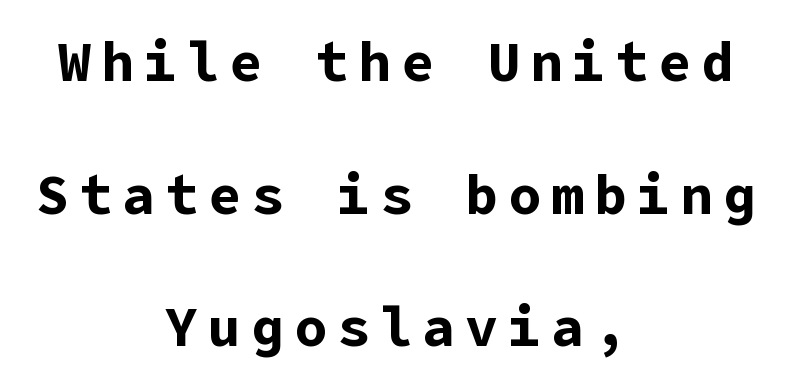
Caption: bold face, heavy strokes. The lines in this sample share a center point and differ in where they start and stop. Nope, not italic — everything's standing straight. Type without underlining. Note: no serifs on the glyphs.
